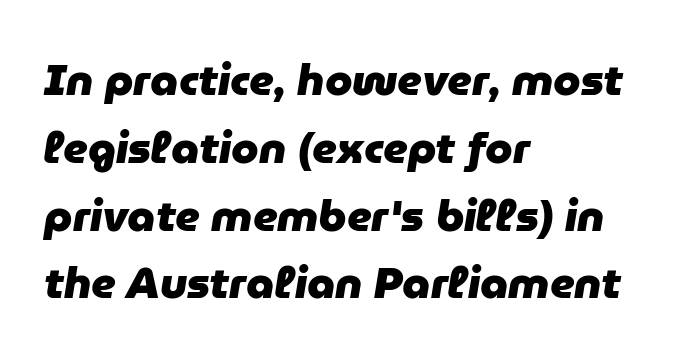
The image shows 44 px heavy type, italic (leaning right); set left-aligned, normal line spacing (1.54x), normal letter spacing, not underlined; low stroke contrast and a medium x-height.
